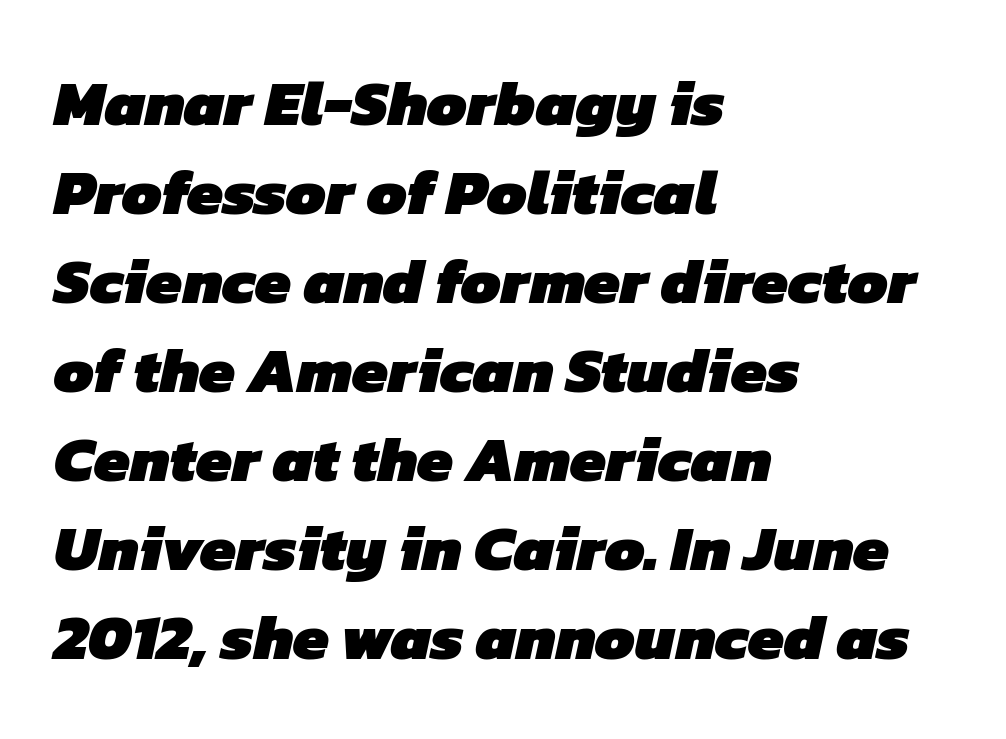
{"serif": "no", "bold": "yes", "weight": "heavy", "width": "normal", "stroke_contrast": "low", "x_height": "medium", "monospaced": "no", "underline": "no", "align": "left", "line_spacing": "normal", "line_spacing_ratio": 1.39, "letter_spacing": "normal", "letter_spacing_em": 0.0, "glyph_px": 64}
